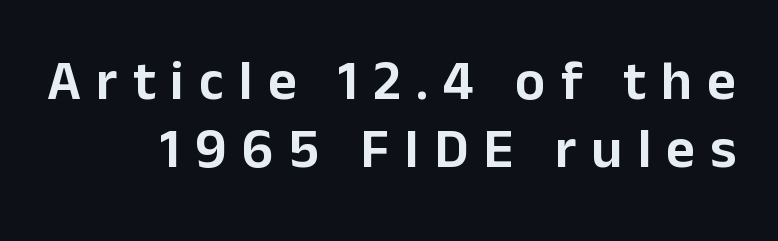
Observe the absence of serifs on each vertical stroke in this sample. Honestly, the letter spacing is so wide it's the main thing you notice. The setting favours the right margin, as signatures and pull-quotes sometimes do. Here the designer chose a conventional face with non-uniform glyph widths. Every stem runs plumb, perpendicular to the baseline. Bare-footed words on every line.
